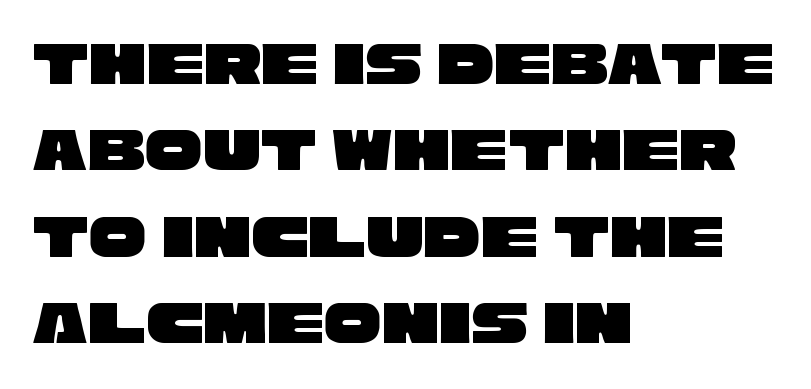
The image shows 64 px wide sans-serif type; set left-aligned, normal line spacing (1.35x), normal letter spacing, not underlined; low stroke contrast and a large x-height.
